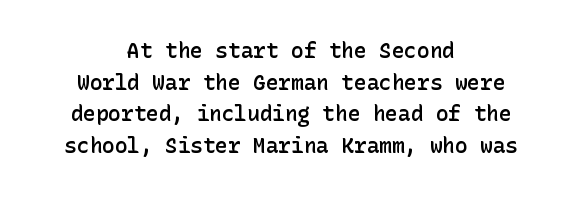
Q: Is the text bold? A: Semi-bold.
Q: Is the text italic (slanted)? A: No, it is upright.
Q: Is the text underlined? A: No.
Q: How is the paragraph aligned? A: Centered.
Q: Is the spacing between letters normal or unusually wide? A: Normal.
Q: Is the spacing between lines tight, normal or loose? A: Normal.
